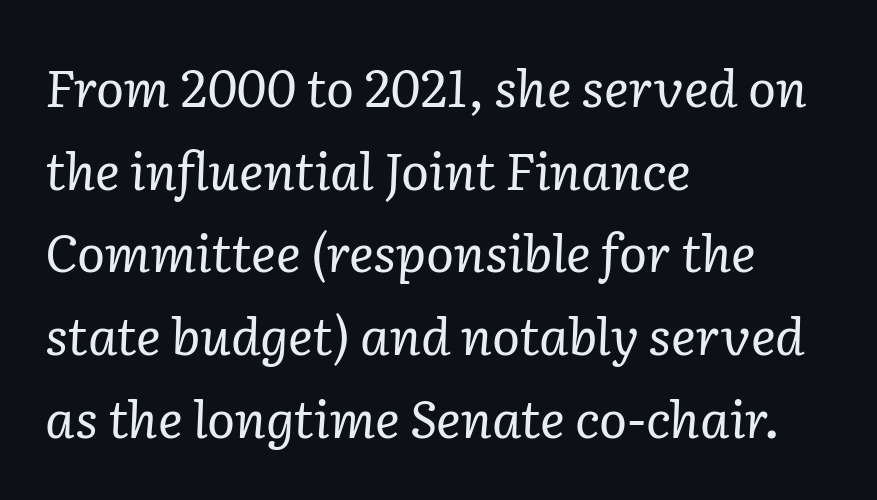
Q: Is the text bold? A: No.
Q: Is the text italic (slanted)? A: Yes, it leans right by about 2 degrees.
Q: Is the typeface a serif or a sans-serif typeface? A: Serif.
Q: Is the text underlined? A: No.
Q: How is the paragraph aligned? A: Left-aligned.
Q: Is the spacing between letters normal or unusually wide? A: Normal.
Q: Is the spacing between lines tight, normal or loose? A: Normal.
Q: Width (condensed, normal, or wide)? A: Normal.
Q: Stroke contrast? A: Low.
Q: x-height? A: Medium.
Q: Monospaced? A: No.
